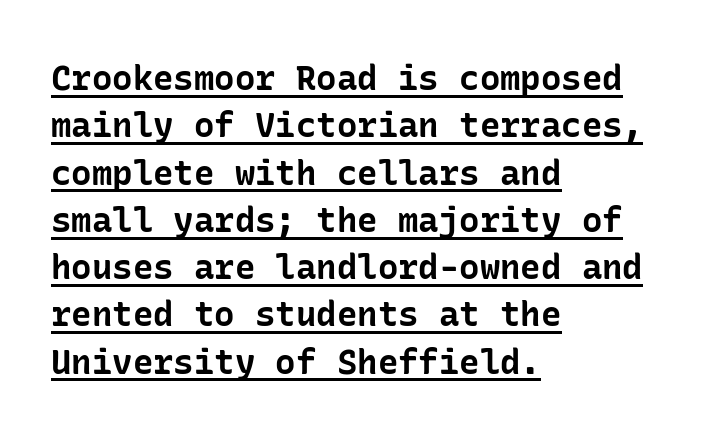
The image shows 34 px bold sans-serif type, upright; set left-aligned, normal line spacing (1.39x), normal letter spacing, underlined; low stroke contrast and a medium x-height.
